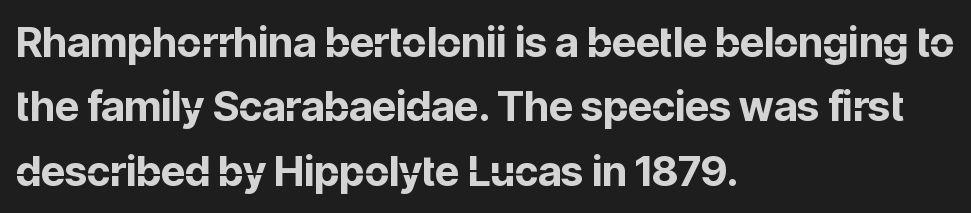
Any mark beneath the type? The region is blank. The face used here has the dense, thick strokes of a bold. Alignment: flush left. This rendering employs a face without finishing strokes, i.e., a sans-serif. Words appear dense and cohesive because spacing is normal. How would I describe the line gaps? Plain and ordinary.
